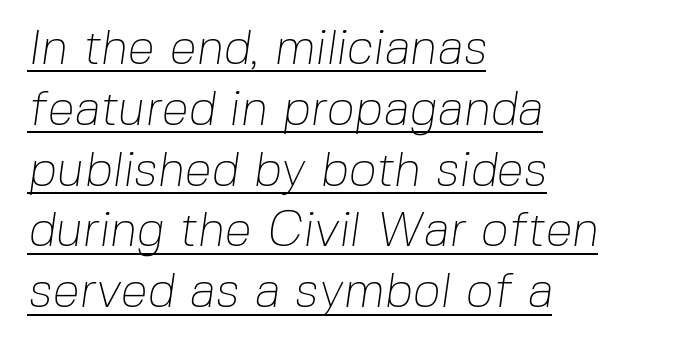
Q: Is the text bold? A: No.
Q: Is the typeface a serif or a sans-serif typeface? A: Sans-serif.
Q: Is the text underlined? A: Yes.
Q: How is the paragraph aligned? A: Left-aligned.
Q: Is the spacing between letters normal or unusually wide? A: Normal.
Q: Width (condensed, normal, or wide)? A: Normal.
Q: Stroke contrast? A: Low.
Q: x-height? A: Medium.
Q: Monospaced? A: No.
